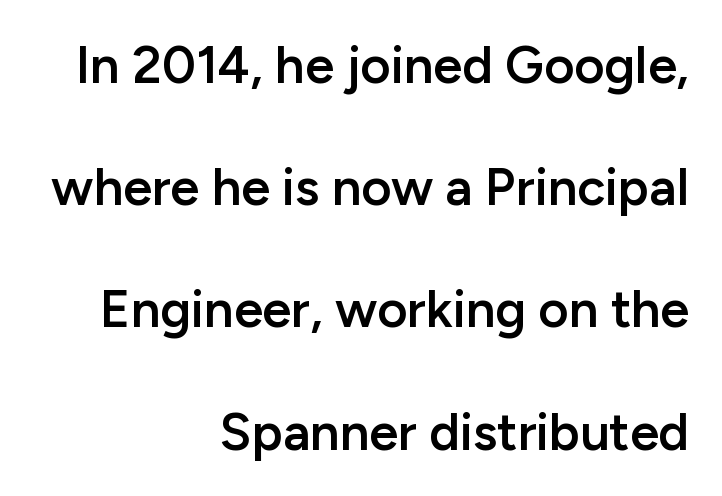
Q: Is the text bold? A: Semi-bold.
Q: Is the text italic (slanted)? A: No, it is upright.
Q: Is the typeface a serif or a sans-serif typeface? A: Sans-serif.
Q: Is the text underlined? A: No.
Q: How is the paragraph aligned? A: Right-aligned.
Q: Is the spacing between letters normal or unusually wide? A: Normal.
Q: Is the spacing between lines tight, normal or loose? A: Loose.
Q: Width (condensed, normal, or wide)? A: Normal.
Q: Stroke contrast? A: Low.
Q: x-height? A: Medium.
Q: Monospaced? A: No.
